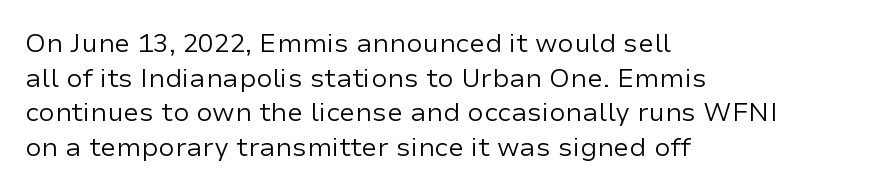
Q: Is the text bold? A: No.
Q: Is the text italic (slanted)? A: No, it is upright.
Q: Is the text underlined? A: No.
Q: How is the paragraph aligned? A: Left-aligned.
Q: Is the spacing between letters normal or unusually wide? A: Normal.
Q: Is the spacing between lines tight, normal or loose? A: Normal.
